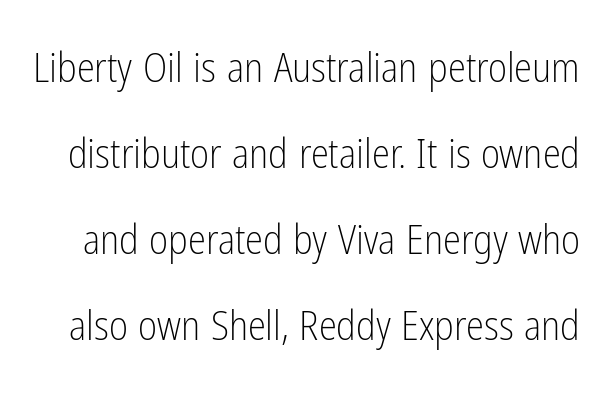
Characters remain perfectly vertical along every line. Each letter keeps its own natural width here, so spacing adapts to shape. The area under the type is left untouched. Honestly, the rows look like they've been pulled way apart. Caption: standard tracking, unaltered. No extra ink here — the face is not bold.
